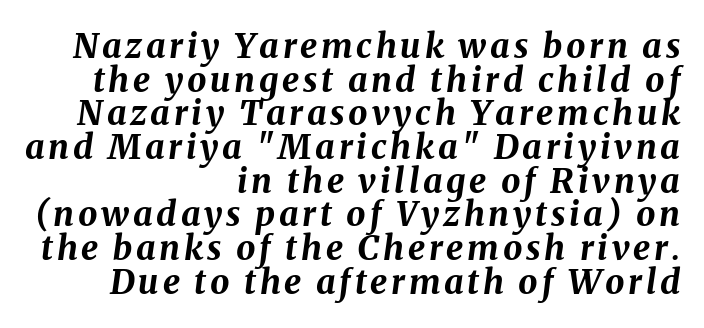
The image shows 34 px bold type, italic (leaning right); set right-aligned, tight line spacing (0.99x), not underlined; medium stroke contrast and a medium x-height.
